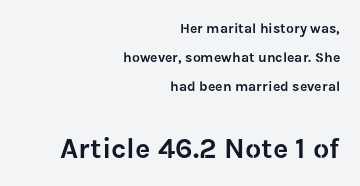
Larger block? The one below; the one above is distinctly smaller. The specimen reads as upright at a glance. These lines keep a tight, regular rhythm from letter to letter. Glance below the letters and you will spot only blank space.
